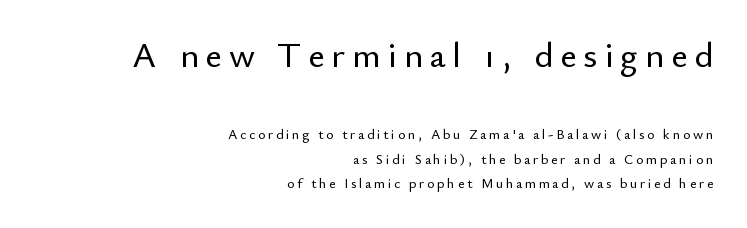
Underlining? Definitely not there. This sample has the flowing, uneven cadence of proportional lettering. The characters display no serif detailing; their extremities are plain. This layout puts the oversized block above and the modest block below.
